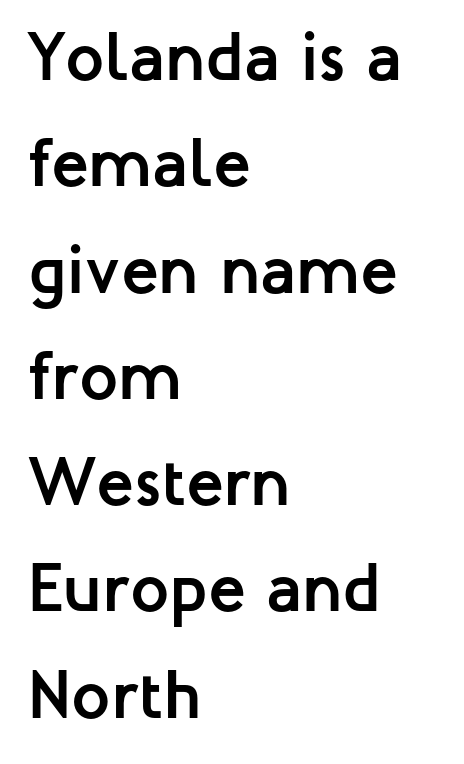
Q: Is the text bold? A: Yes.
Q: Is the text italic (slanted)? A: No, it is upright.
Q: Is the typeface a serif or a sans-serif typeface? A: Sans-serif.
Q: Is the text underlined? A: No.
Q: How is the paragraph aligned? A: Left-aligned.
Q: Is the spacing between letters normal or unusually wide? A: Normal.
Q: Is the spacing between lines tight, normal or loose? A: Normal.
Q: Width (condensed, normal, or wide)? A: Normal.
Q: Stroke contrast? A: Low.
Q: x-height? A: Medium.
Q: Monospaced? A: No.
